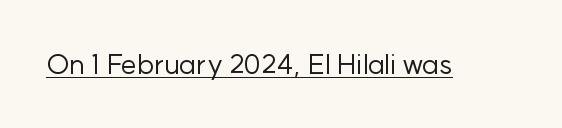
The image shows 28 px regular-weight sans-serif type, upright; set normal letter spacing, underlined; low stroke contrast and a medium x-height.
